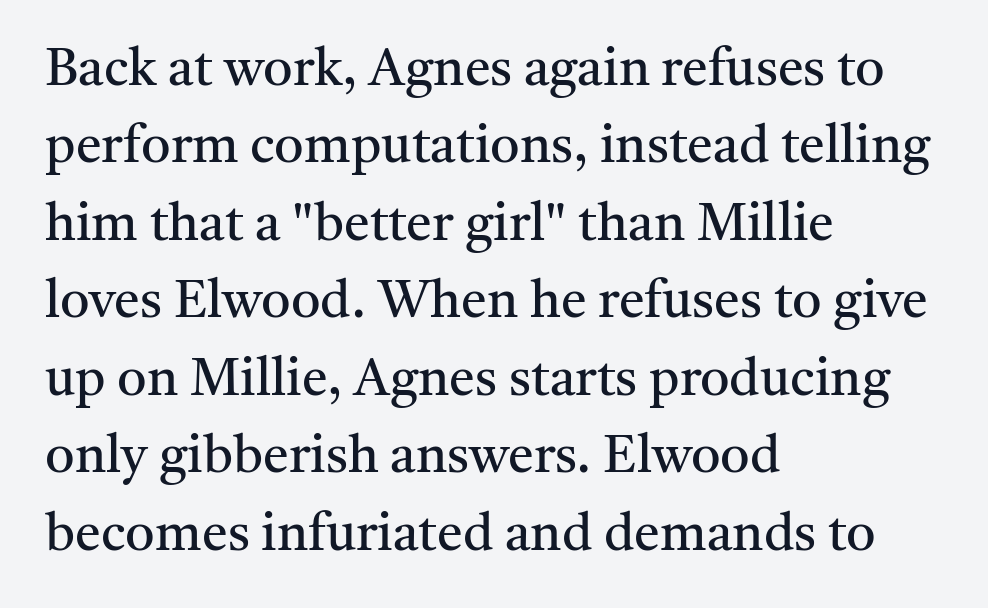
{"serif": "yes", "italic": "no", "bold": "no", "weight": "regular", "width": "normal", "stroke_contrast": "medium", "x_height": "medium", "monospaced": "no", "underline": "no", "align": "left", "line_spacing": "normal", "line_spacing_ratio": 1.49, "letter_spacing": "normal", "letter_spacing_em": 0.0, "glyph_px": 52}
